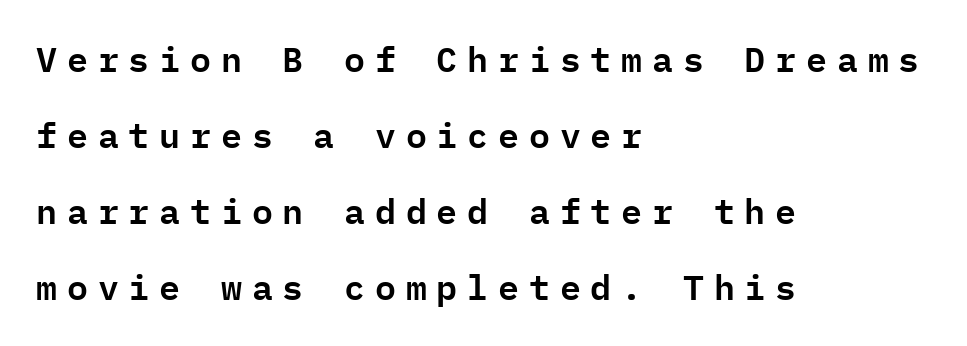
Think of a typewriter: that constant character pitch is what you see here. The lines are spread far apart with generous leading. Letter spacing: wide. Caption: multi-line text, flush left, ragged right. This sample uses a sans-serif face. Tall strokes in this sample are plumb rather than angled.
